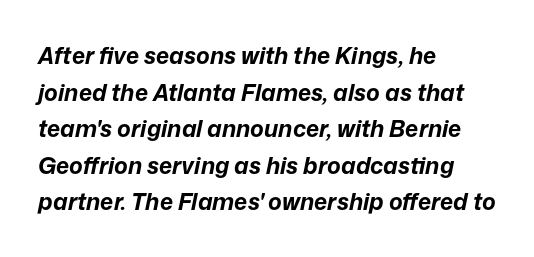
The compositor pushed each line to the left boundary. In terms of letterspacing, this is plain default setting. Tall strokes in this sample are angled rather than plumb. You'd pick this weight for a headline — it's a proper bold. A normal amount of white space separates one row of letters from the next.
